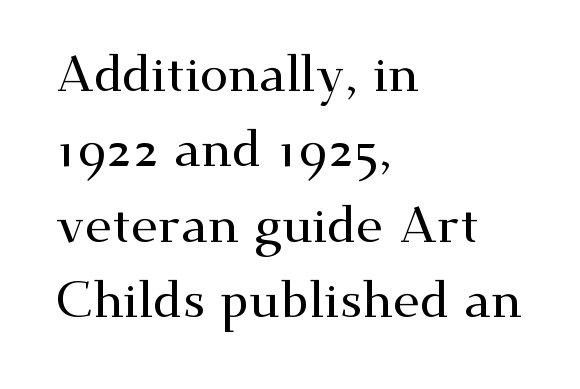
Default kerning and tracking; the words read as compact shapes. The characters display serif detailing at their extremities. The axis of the letterforms is exactly vertical. Regarding leading, the lines here are spaced in the standard way. Descenders hang freely into open space.
